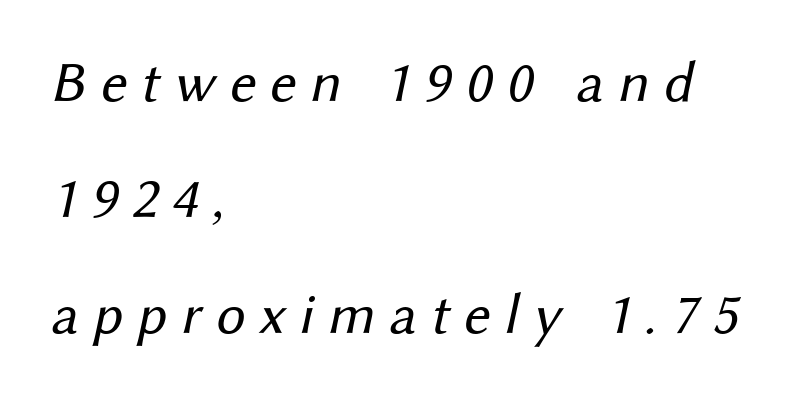
The image shows 58 px regular-weight sans-serif type; set left-aligned, loose line spacing (2.0x), unusually wide letter spacing (+0.24 em), not underlined; medium stroke contrast and a medium x-height.
